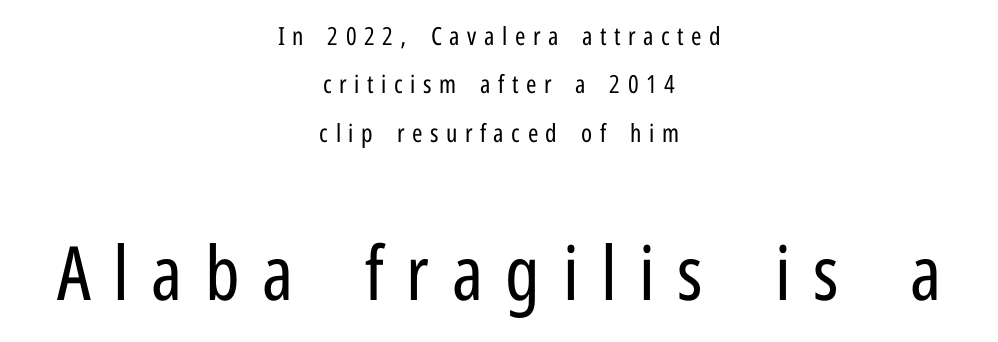
Proportional: the letters do not fall into vertical columns. A student would call this center alignment; a typographer would say set centered. Two sizes are in play, and the larger belongs to the second block. Ascenders rise straight up at ninety degrees.
